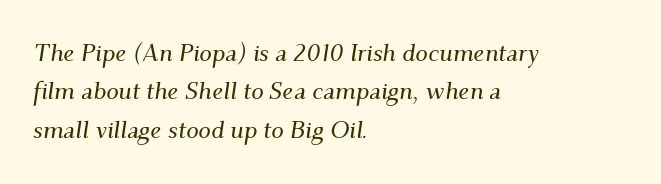
Q: Is the text italic (slanted)? A: Yes, it leans right by about 9 degrees.
Q: Is the text underlined? A: No.
Q: How is the paragraph aligned? A: Left-aligned.
Q: Is the spacing between letters normal or unusually wide? A: Normal.
Q: Is the spacing between lines tight, normal or loose? A: Normal.
